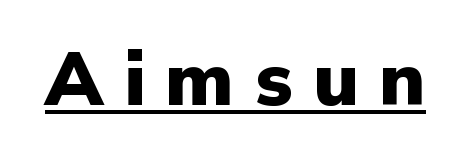
{"serif": "no", "italic": "no", "bold": "yes", "weight": "heavy", "width": "normal", "stroke_contrast": "low", "x_height": "medium", "monospaced": "no", "underline": "yes", "letter_spacing": "wide", "letter_spacing_em": 0.27, "glyph_px": 76}
